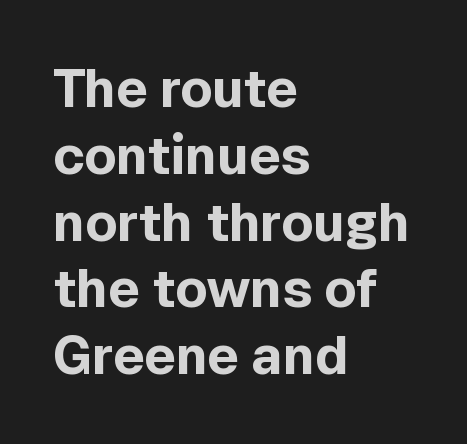
The image shows 53 px bold sans-serif type, upright; set left-aligned, normal line spacing (1.26x), normal letter spacing, not underlined; a medium x-height.
